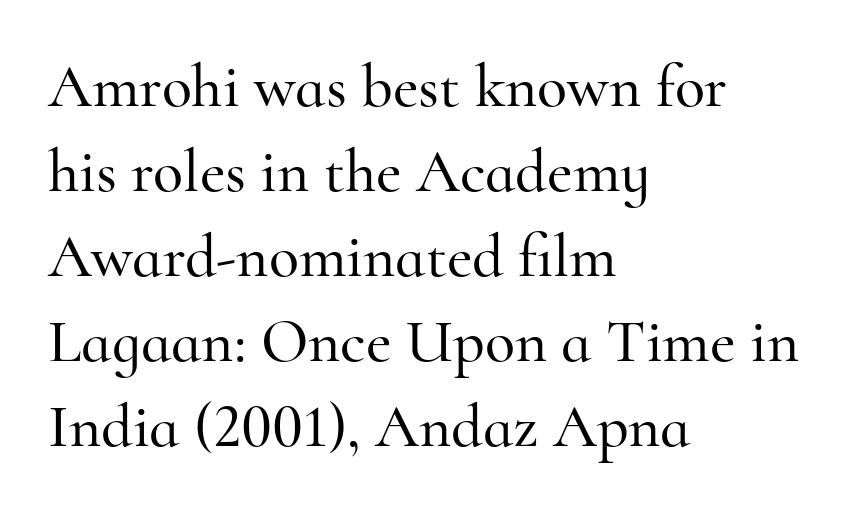
The lines are quadded left. The face used here is seriffed, in the tradition of book romans. Is this a fixed-width face? No — the glyphs have proportional, varying widths. No extra tracking has been applied to these lines.
